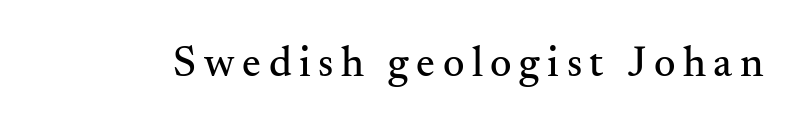
Q: Is the text italic (slanted)? A: No, it is upright.
Q: Is the typeface a serif or a sans-serif typeface? A: Serif.
Q: Is the text underlined? A: No.
Q: Width (condensed, normal, or wide)? A: Normal.
Q: Stroke contrast? A: Medium.
Q: x-height? A: Small.
Q: Monospaced? A: No.
